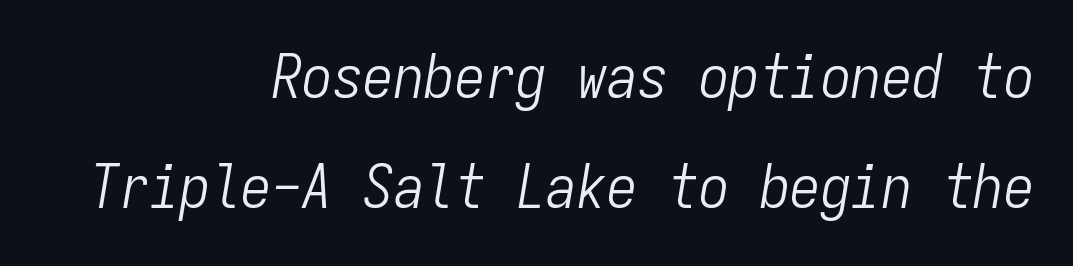
{"italic": "yes", "lean": "right", "slant_degrees": 9, "bold": "no", "weight": "light", "width": "condensed", "stroke_contrast": "low", "x_height": "medium", "monospaced": "yes", "underline": "no", "align": "right", "line_spacing_ratio": 1.81, "letter_spacing": "normal", "letter_spacing_em": 0.0, "glyph_px": 61}
